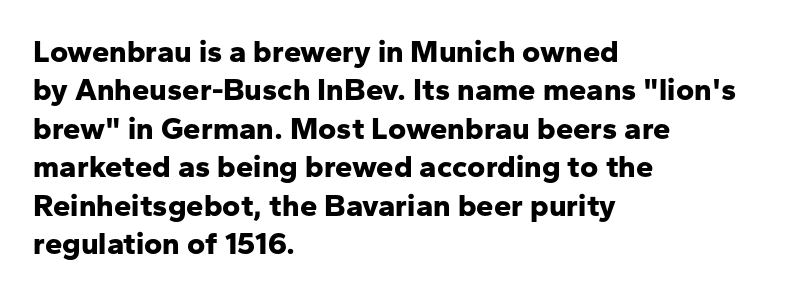
Inter-character spacing is left at the font's built-in metrics. This sample has the flowing, uneven cadence of proportional lettering. The specimen omits any rule beneath the text block's lines. This rendering employs a face without finishing strokes, i.e., a sans-serif.
